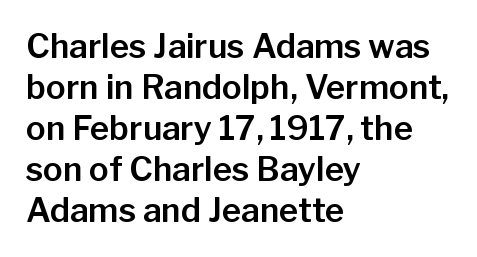
Q: Is the text italic (slanted)? A: No, it is upright.
Q: Is the typeface a serif or a sans-serif typeface? A: Sans-serif.
Q: Is the text underlined? A: No.
Q: How is the paragraph aligned? A: Left-aligned.
Q: Is the spacing between letters normal or unusually wide? A: Normal.
Q: Width (condensed, normal, or wide)? A: Normal.
Q: Stroke contrast? A: Low.
Q: x-height? A: Medium.
Q: Monospaced? A: No.
